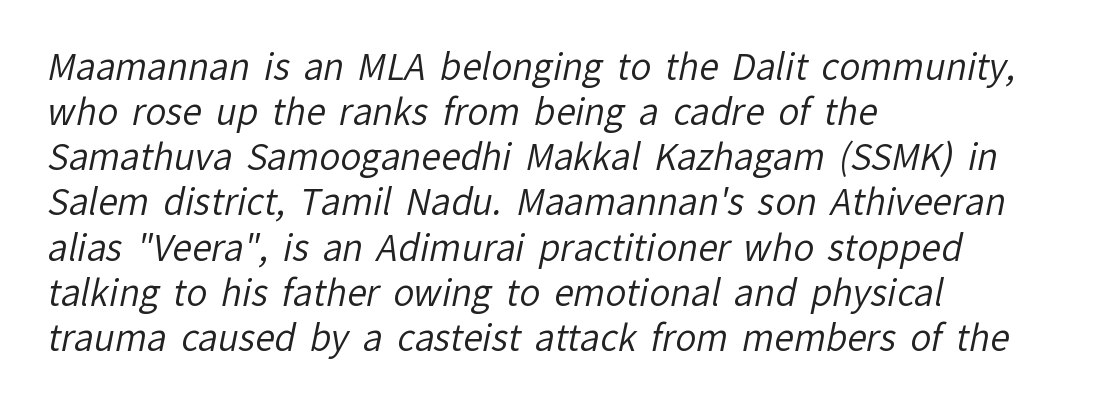
Q: Is the text bold? A: No.
Q: Is the typeface a serif or a sans-serif typeface? A: Sans-serif.
Q: Is the text underlined? A: No.
Q: How is the paragraph aligned? A: Left-aligned.
Q: Is the spacing between letters normal or unusually wide? A: Normal.
Q: Is the spacing between lines tight, normal or loose? A: Normal.
Q: Width (condensed, normal, or wide)? A: Normal.
Q: Stroke contrast? A: Low.
Q: x-height? A: Medium.
Q: Monospaced? A: No.
